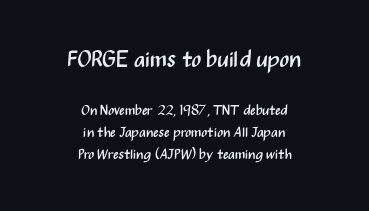
{"italic": "no", "bold": "no", "underline": "no", "align": "center", "line_spacing": "normal", "line_spacing_ratio": 1.59, "letter_spacing": "normal", "letter_spacing_em": 0.0, "larger_block": "first", "size_ratio": 1.64, "glyph_px": 23}
